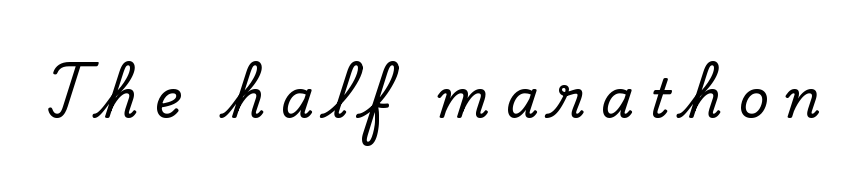
The image shows 53 px serif type; set unusually wide letter spacing (+0.3 em), not underlined; low stroke contrast and a small x-height.
